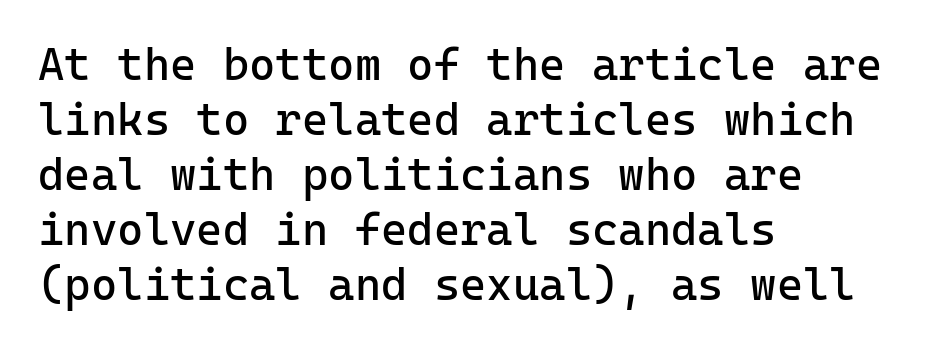
{"serif": "no", "italic": "no", "bold": "no", "weight": "regular", "width": "normal", "stroke_contrast": "low", "x_height": "medium", "monospaced": "yes", "underline": "no", "align": "left", "line_spacing_ratio": 1.22, "letter_spacing": "normal", "letter_spacing_em": 0.0, "glyph_px": 45}
